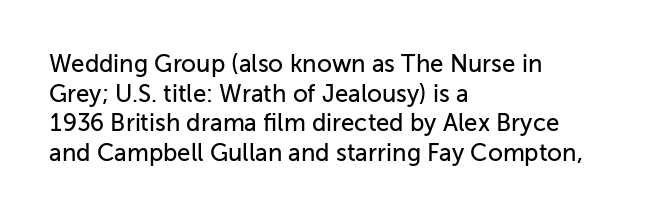
Q: Is the text italic (slanted)? A: No, it is upright.
Q: Is the text underlined? A: No.
Q: How is the paragraph aligned? A: Left-aligned.
Q: Is the spacing between letters normal or unusually wide? A: Normal.
